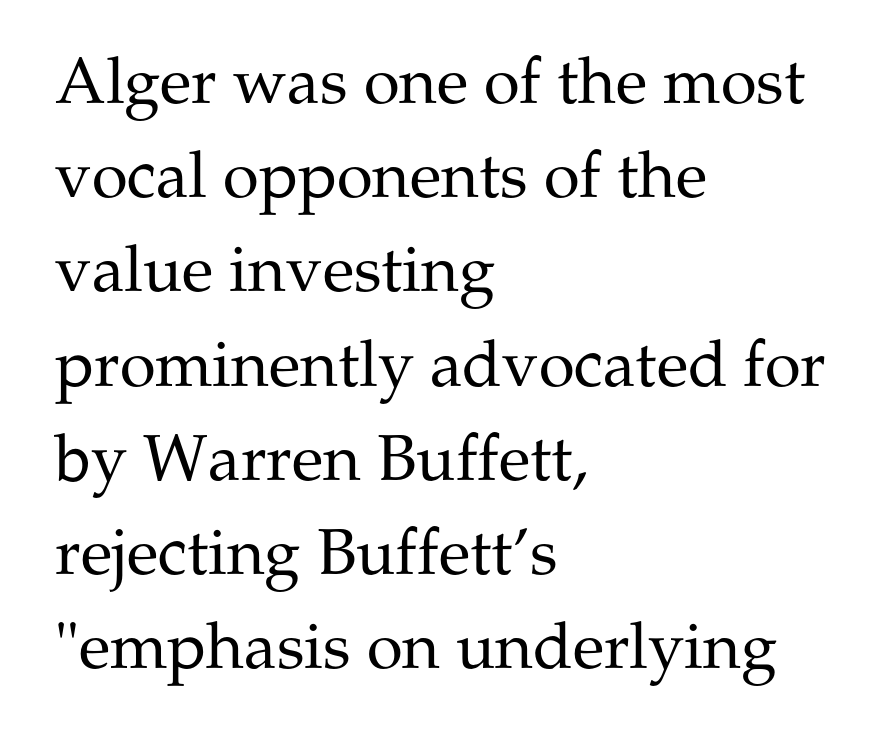
Q: Is the text bold? A: No.
Q: Is the text italic (slanted)? A: No, it is upright.
Q: Is the typeface a serif or a sans-serif typeface? A: Serif.
Q: Is the text underlined? A: No.
Q: How is the paragraph aligned? A: Left-aligned.
Q: Is the spacing between letters normal or unusually wide? A: Normal.
Q: Is the spacing between lines tight, normal or loose? A: Normal.
Q: Width (condensed, normal, or wide)? A: Normal.
Q: Stroke contrast? A: Medium.
Q: x-height? A: Medium.
Q: Monospaced? A: No.
